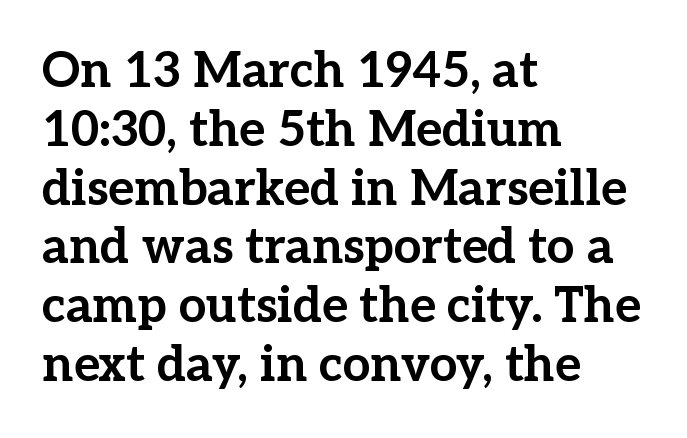
Q: Is the text bold? A: Yes.
Q: Is the text italic (slanted)? A: No, it is upright.
Q: Is the typeface a serif or a sans-serif typeface? A: Serif.
Q: Is the text underlined? A: No.
Q: How is the paragraph aligned? A: Left-aligned.
Q: Is the spacing between letters normal or unusually wide? A: Normal.
Q: Width (condensed, normal, or wide)? A: Normal.
Q: Stroke contrast? A: Low.
Q: x-height? A: Medium.
Q: Monospaced? A: No.
